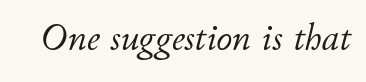
Q: Is the text bold? A: No.
Q: Is the text italic (slanted)? A: Yes, it leans right by about 11 degrees.
Q: Is the text underlined? A: No.
Q: Is the spacing between letters normal or unusually wide? A: Normal.
Q: Width (condensed, normal, or wide)? A: Normal.
Q: Stroke contrast? A: Low.
Q: x-height? A: Small.
Q: Monospaced? A: No.
